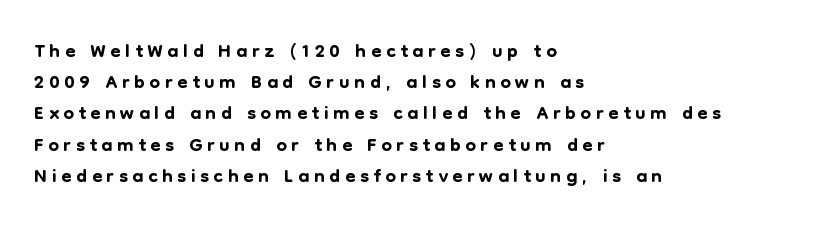
Q: Is the text italic (slanted)? A: No, it is upright.
Q: Is the typeface a serif or a sans-serif typeface? A: Sans-serif.
Q: Is the text underlined? A: No.
Q: How is the paragraph aligned? A: Left-aligned.
Q: Is the spacing between lines tight, normal or loose? A: Tight.
Q: Width (condensed, normal, or wide)? A: Normal.
Q: Stroke contrast? A: Low.
Q: x-height? A: Medium.
Q: Monospaced? A: No.
